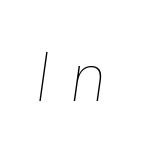
{"italic": "yes", "lean": "right", "slant_degrees": 8, "bold": "no", "weight": "thin", "width": "normal", "stroke_contrast": "low", "x_height": "medium", "monospaced": "no", "underline": "no", "letter_spacing": "wide", "letter_spacing_em": 0.29, "glyph_px": 70}
